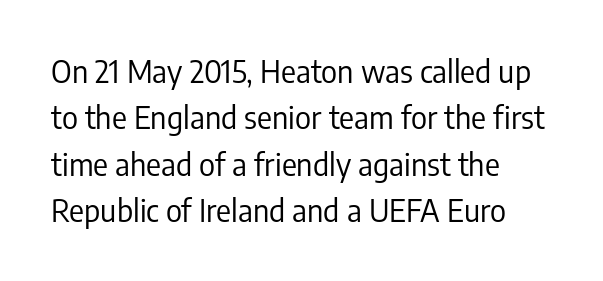
{"serif": "no", "italic": "no", "bold": "no", "weight": "regular", "width": "condensed", "stroke_contrast": "low", "x_height": "medium", "monospaced": "no", "underline": "no", "align": "left", "line_spacing": "normal", "line_spacing_ratio": 1.5, "letter_spacing": "normal", "letter_spacing_em": 0.0, "glyph_px": 31}
